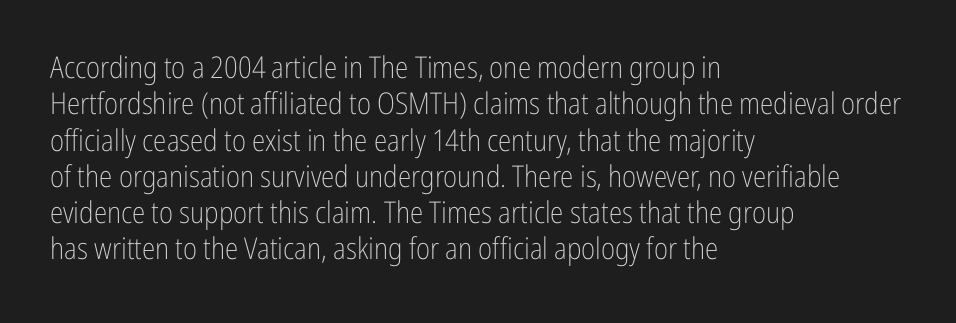
Q: Is the text bold? A: No.
Q: Is the text italic (slanted)? A: No, it is upright.
Q: Is the typeface a serif or a sans-serif typeface? A: Sans-serif.
Q: Is the text underlined? A: No.
Q: How is the paragraph aligned? A: Left-aligned.
Q: Is the spacing between letters normal or unusually wide? A: Normal.
Q: Width (condensed, normal, or wide)? A: Condensed.
Q: Stroke contrast? A: Low.
Q: x-height? A: Medium.
Q: Monospaced? A: No.
